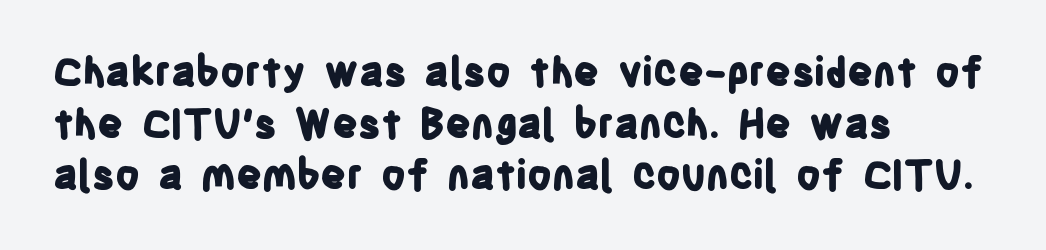
The face used here has the dense, thick strokes of a bold. Tracking value appears to be zero — textbook default spacing. Tall strokes in this sample are plumb rather than angled. You can tell from the bare stems that sans-serif type was used. Here the designer chose a conventional face with non-uniform glyph widths.
